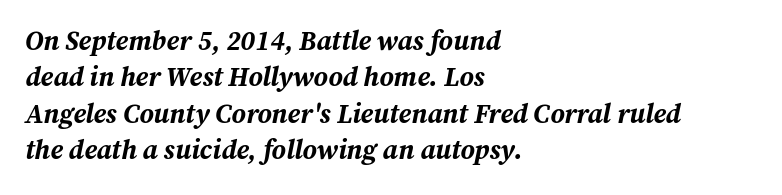
{"italic": "yes", "lean": "right", "slant_degrees": 12, "bold": "yes", "underline": "no", "align": "left", "line_spacing": "normal", "line_spacing_ratio": 1.35, "letter_spacing": "normal", "letter_spacing_em": 0.0, "glyph_px": 27}
